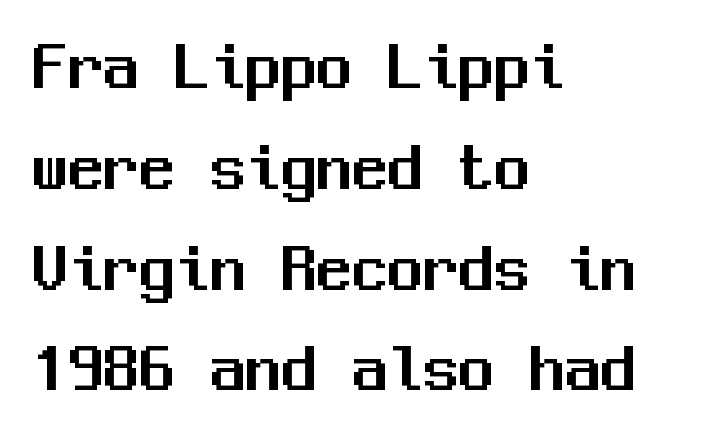
Q: Is the text italic (slanted)? A: No, it is upright.
Q: Is the typeface a serif or a sans-serif typeface? A: Sans-serif.
Q: Is the text underlined? A: No.
Q: How is the paragraph aligned? A: Left-aligned.
Q: Is the spacing between letters normal or unusually wide? A: Normal.
Q: Is the spacing between lines tight, normal or loose? A: Normal.
Q: Width (condensed, normal, or wide)? A: Normal.
Q: Stroke contrast? A: Medium.
Q: x-height? A: Medium.
Q: Monospaced? A: Yes.
